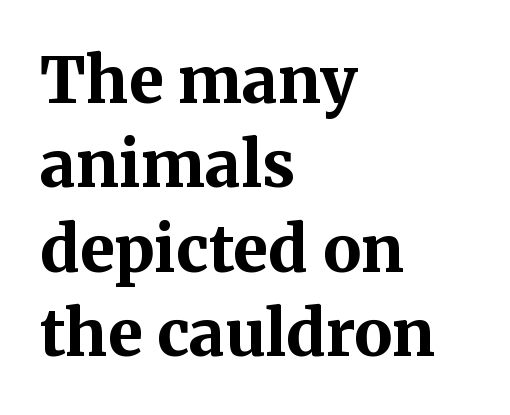
The image shows 64 px bold serif type, upright; set left-aligned, normal line spacing (1.32x), normal letter spacing, not underlined; medium stroke contrast and a medium x-height.
